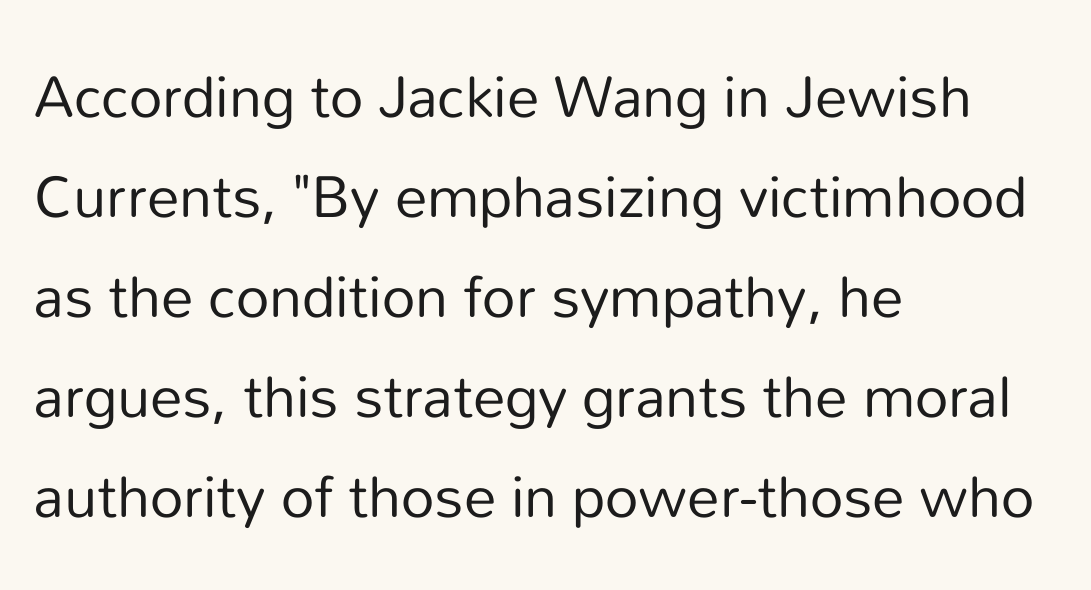
The image shows 65 px regular-weight sans-serif type, upright; set left-aligned, normal line spacing (1.54x), normal letter spacing, not underlined; low stroke contrast and a medium x-height.
